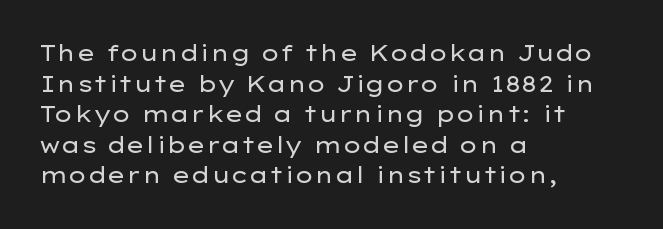
The image shows 22 px text type, upright; set left-aligned, normal line spacing (1.39x), normal letter spacing, not underlined.
